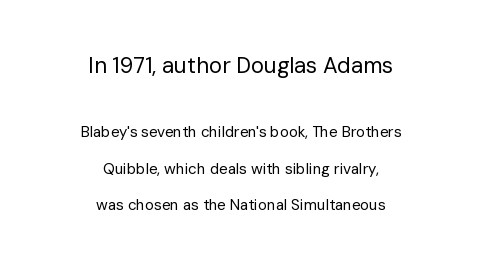
Q: Is the text bold? A: No.
Q: Is the text italic (slanted)? A: No, it is upright.
Q: Is the text underlined? A: No.
Q: How is the paragraph aligned? A: Centered.
Q: Is the spacing between letters normal or unusually wide? A: Normal.
Q: Is the spacing between lines tight, normal or loose? A: Loose.
Q: Which block of text is set in a larger size, the first (top) or the second (bottom)? A: The first (top) one.
